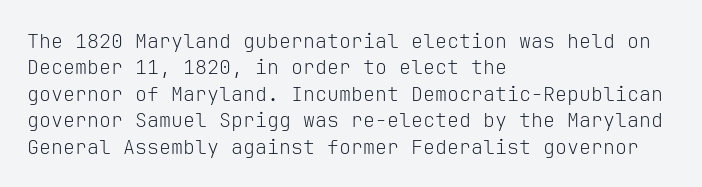
{"italic": "no", "bold": "no", "underline": "no", "align": "left", "line_spacing": "normal", "line_spacing_ratio": 1.32, "letter_spacing": "normal", "letter_spacing_em": 0.0, "glyph_px": 20}
